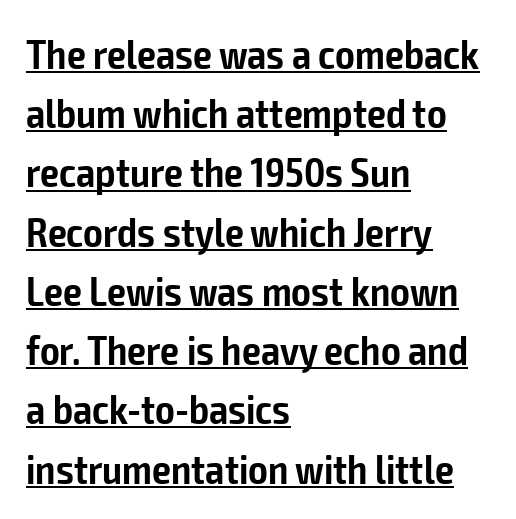
The image shows 42 px semibold, condensed sans-serif type, upright; set left-aligned, normal line spacing (1.41x), normal letter spacing, underlined; low stroke contrast and a medium x-height.
